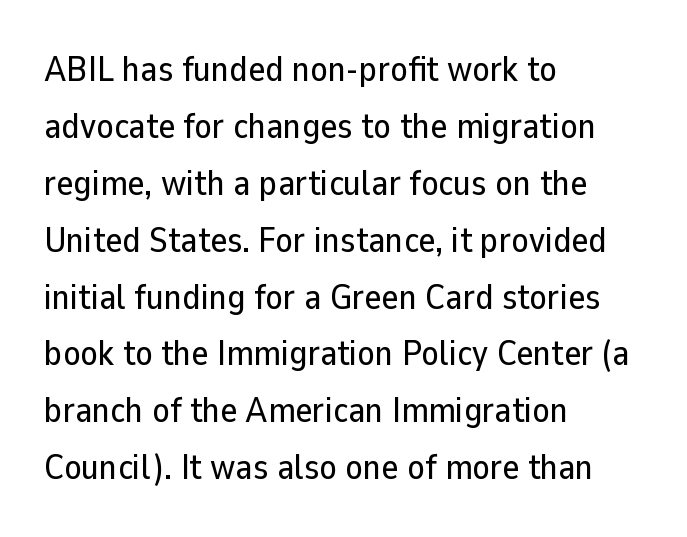
This sample keeps an unexceptional amount of space between lines. In terms of posture, this sample is upright. Tracking here is standard; glyphs follow each other at the usual distance. Short and long lines alike share a common starting point at left. These lines are composed in type without serifs. Character widths vary here, with narrow letters taking less room than wide ones.
